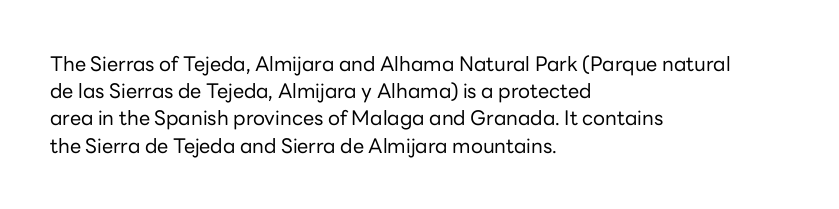
The image shows 20 px text type, upright; set left-aligned, normal line spacing (1.36x), normal letter spacing, not underlined.
